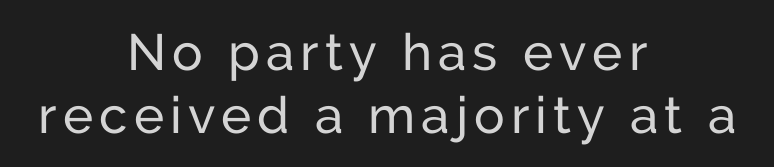
The image shows 51 px regular-weight sans-serif type, upright; set centered, line spacing 1.23x, not underlined; low stroke contrast and a medium x-height.
